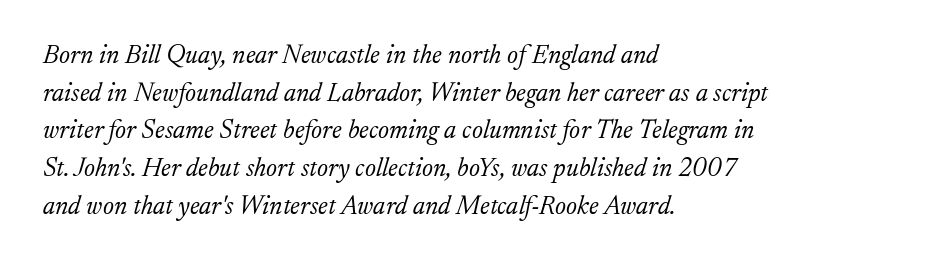
The image shows 26 px text type, italic (leaning right); set left-aligned, normal line spacing (1.45x), normal letter spacing, not underlined.
